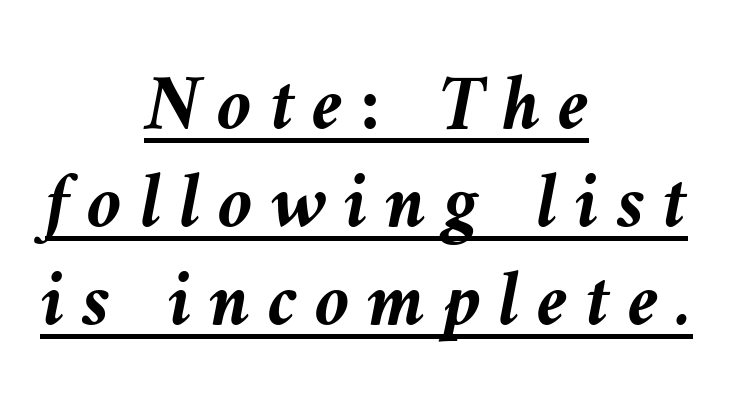
The rendering uses the underline text-decoration. The passage shown is emphatically bold. The letters are slanted; this is an italic face. The line texture is sparse and dotted thanks to wide tracking. The whitespace from short lines is split evenly between both sides.
